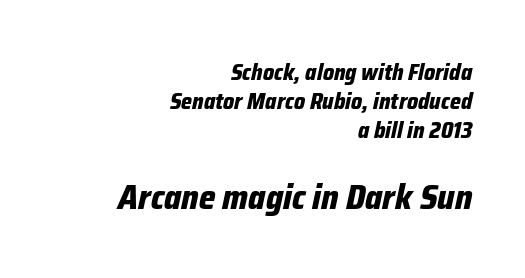
The gaps between neighbouring characters are ordinary and unremarkable. Small over large — that's the arrangement of the two blocks here. Layout note: lines flush right. Leading: standard. The face used here is proportionally spaced, like ordinary book or web type. Descenders hang freely into open space.
